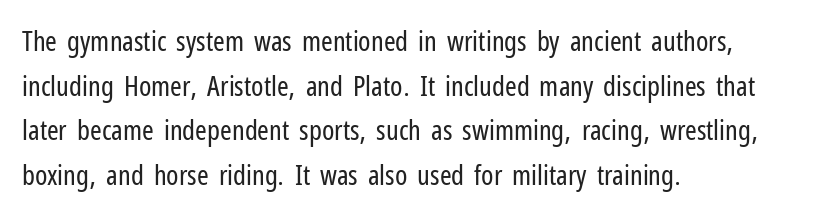
{"serif": "no", "italic": "no", "bold": "no", "weight": "regular", "width": "condensed", "stroke_contrast": "low", "x_height": "medium", "monospaced": "no", "underline": "no", "align": "left", "line_spacing": "normal", "line_spacing_ratio": 1.59, "letter_spacing": "normal", "letter_spacing_em": 0.0, "glyph_px": 28}
